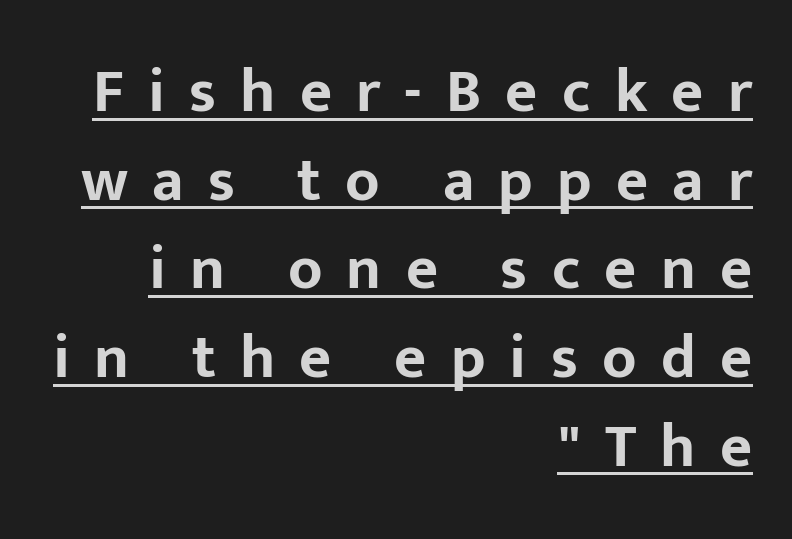
Q: Is the text bold? A: Yes.
Q: Is the text italic (slanted)? A: No, it is upright.
Q: Is the typeface a serif or a sans-serif typeface? A: Sans-serif.
Q: Is the text underlined? A: Yes.
Q: How is the paragraph aligned? A: Right-aligned.
Q: Is the spacing between letters normal or unusually wide? A: Unusually wide.
Q: Is the spacing between lines tight, normal or loose? A: Normal.
Q: Width (condensed, normal, or wide)? A: Normal.
Q: Stroke contrast? A: Low.
Q: x-height? A: Medium.
Q: Monospaced? A: No.
